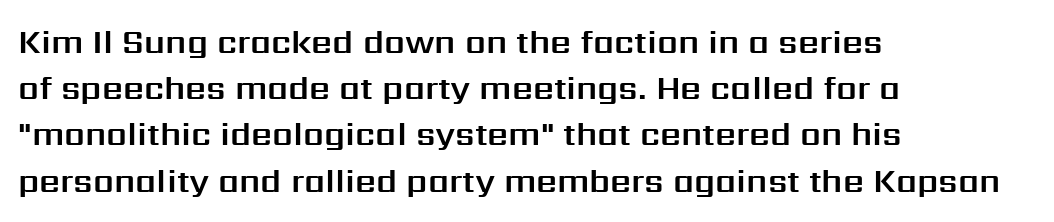
The image shows 33 px sans-serif type, upright; set left-aligned, normal line spacing (1.4x), normal letter spacing, not underlined; medium stroke contrast and a medium x-height.
